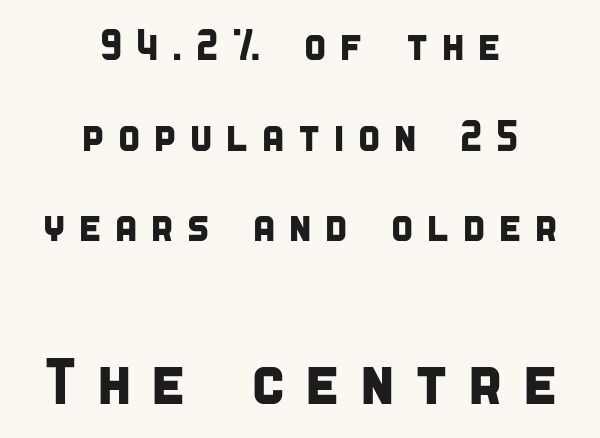
Q: Is the typeface a serif or a sans-serif typeface? A: Sans-serif.
Q: Is the text underlined? A: No.
Q: How is the paragraph aligned? A: Centered.
Q: Is the spacing between letters normal or unusually wide? A: Unusually wide.
Q: Is the spacing between lines tight, normal or loose? A: Loose.
Q: Which block of text is set in a larger size, the first (top) or the second (bottom)? A: The second (bottom) one.
Q: Width (condensed, normal, or wide)? A: Condensed.
Q: Stroke contrast? A: Low.
Q: x-height? A: Large.
Q: Monospaced? A: No.
